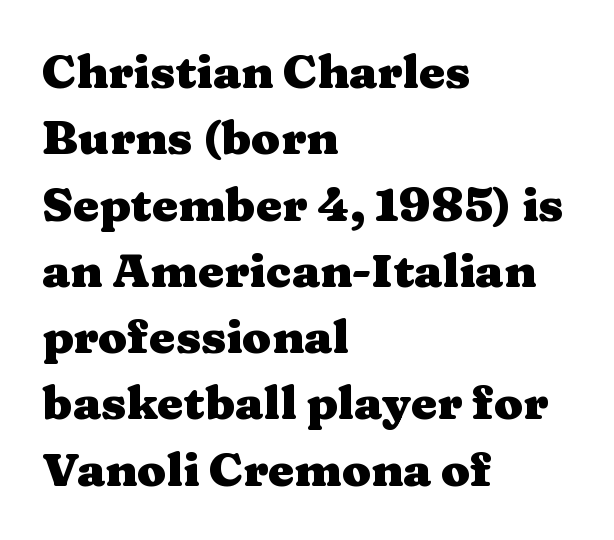
The passage shown is typed in a proportional face where columns would drift. The rendering shows small feet on the letterforms — a serif design. The rendering anchors every line to the left-hand side. Words float on clear page, feet unadorned.
